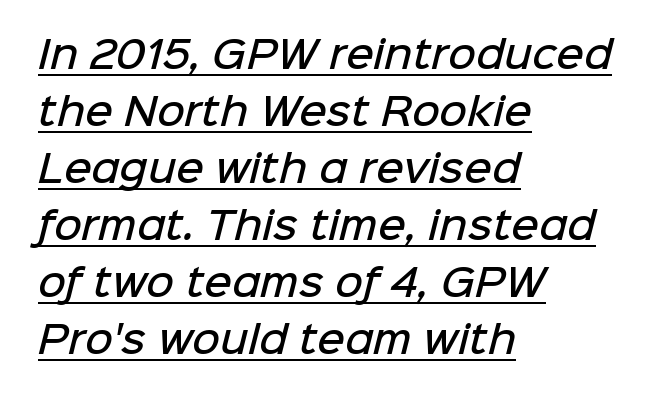
{"serif": "no", "bold": "semi", "weight": "semibold", "width": "normal", "stroke_contrast": "low", "x_height": "medium", "monospaced": "no", "underline": "yes", "align": "left", "line_spacing": "normal", "line_spacing_ratio": 1.5, "letter_spacing": "normal", "letter_spacing_em": 0.0, "glyph_px": 38}
